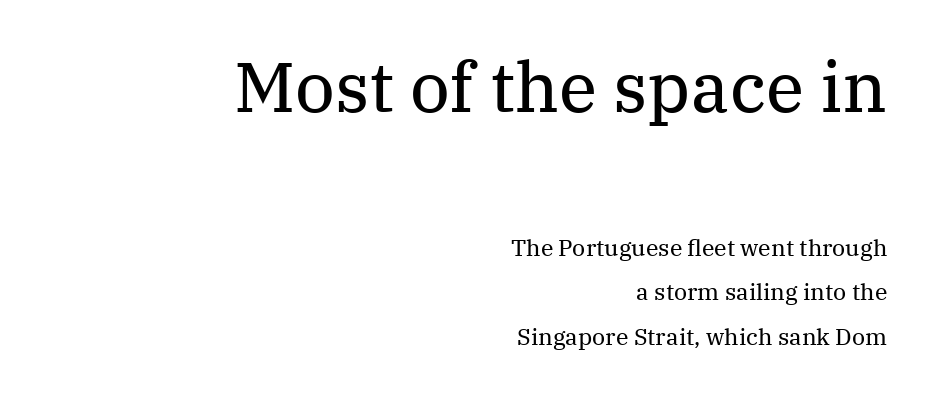
Q: Is the text bold? A: No.
Q: Is the text italic (slanted)? A: No, it is upright.
Q: Is the typeface a serif or a sans-serif typeface? A: Serif.
Q: Is the text underlined? A: No.
Q: How is the paragraph aligned? A: Right-aligned.
Q: Is the spacing between letters normal or unusually wide? A: Normal.
Q: Is the spacing between lines tight, normal or loose? A: Loose.
Q: Which block of text is set in a larger size, the first (top) or the second (bottom)? A: The first (top) one.
Q: Width (condensed, normal, or wide)? A: Normal.
Q: Stroke contrast? A: Medium.
Q: x-height? A: Medium.
Q: Monospaced? A: No.
